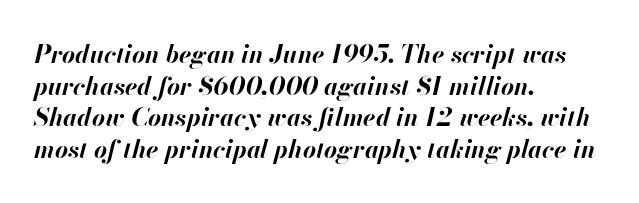
If you drew a ruler down the left edge, every line would touch it. Descender tails drop into unmarked territory. Is there much room between lines? A standard amount, neither cramped nor airy. The line texture is even and compact thanks to regular tracking. It's the slanting kind of type.
